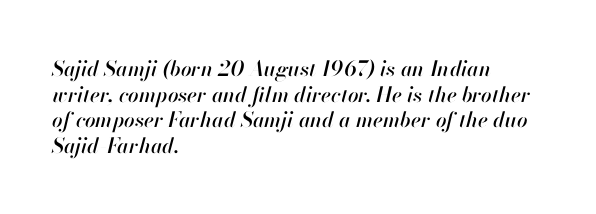
Teacher's note: observe the even left margin — that is flush-left alignment. These lines keep a tight, regular rhythm from letter to letter. No word sits above an underline. This is oblique type, the kind used for emphasis or titles.
